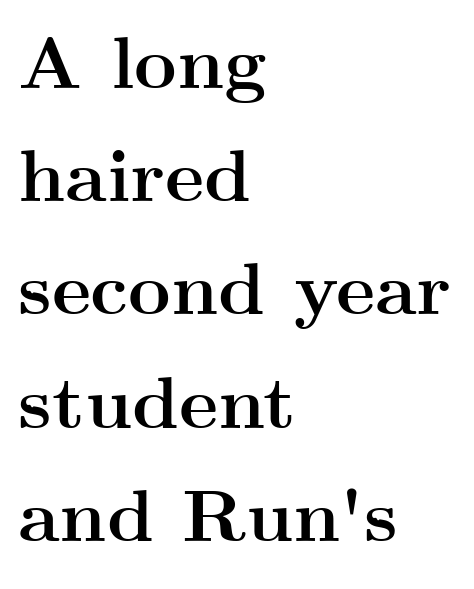
{"serif": "yes", "italic": "no", "bold": "yes", "weight": "semibold", "width": "wide", "stroke_contrast": "medium", "x_height": "small", "monospaced": "no", "underline": "no", "align": "left", "line_spacing": "normal", "line_spacing_ratio": 1.53, "letter_spacing": "normal", "letter_spacing_em": 0.0, "glyph_px": 74}
